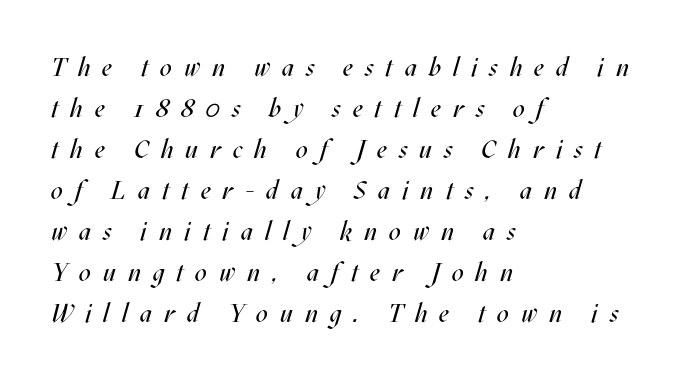
{"italic": "yes", "lean": "right", "slant_degrees": 17, "bold": "no", "underline": "no", "align": "left", "line_spacing": "normal", "line_spacing_ratio": 1.58, "letter_spacing": "wide", "letter_spacing_em": 0.46, "glyph_px": 26}
